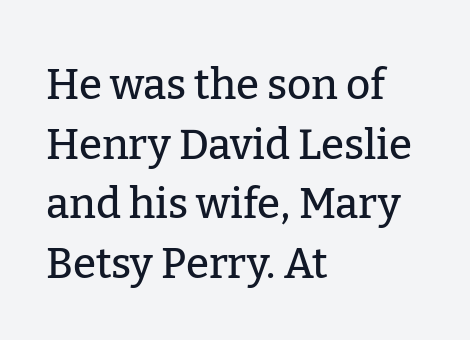
The glyphs in this specimen are seriffed. Beneath every word, the page is bare. This sample uses plain, unmodified letter spacing. Looks like regular typesetting: each glyph gets only the width it needs. A classic flush-left, rag-right setting is used for this passage. Interline gaps are of average width in this sample.
